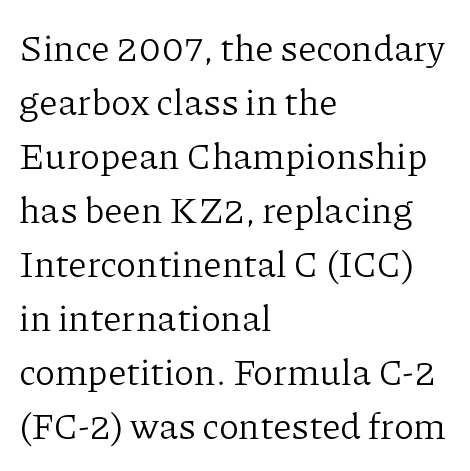
Letterform terminals end in serifs throughout the passage. The gaps between neighbouring characters are ordinary and unremarkable. This rendering features lettering with no underline. Think of a printed novel: that variable character pitch is what you see here. Line beginnings align vertically; line endings do not. Stem width sits at or under what a default text font uses.
